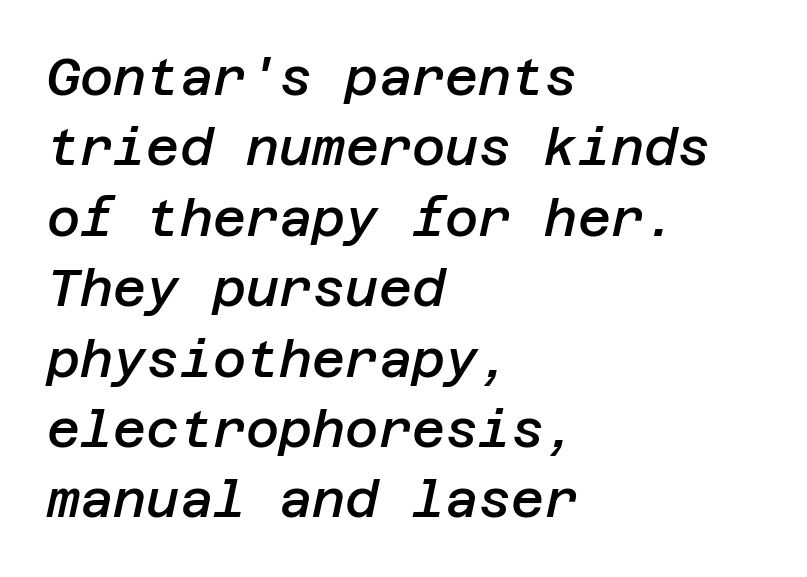
Q: Is the text bold? A: Semi-bold.
Q: Is the text italic (slanted)? A: Yes, it leans right by about 12 degrees.
Q: Is the text underlined? A: No.
Q: How is the paragraph aligned? A: Left-aligned.
Q: Is the spacing between letters normal or unusually wide? A: Normal.
Q: Is the spacing between lines tight, normal or loose? A: Normal.
Q: Width (condensed, normal, or wide)? A: Normal.
Q: Stroke contrast? A: Low.
Q: x-height? A: Large.
